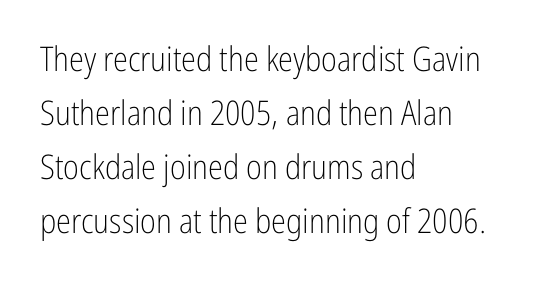
The image shows 34 px light, condensed sans-serif type, upright; set left-aligned, normal line spacing (1.59x), normal letter spacing, not underlined; low stroke contrast and a medium x-height.
